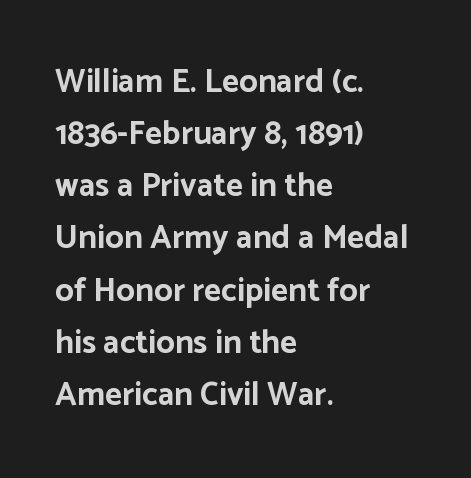
Q: Is the text bold? A: Yes.
Q: Is the text italic (slanted)? A: No, it is upright.
Q: Is the typeface a serif or a sans-serif typeface? A: Sans-serif.
Q: Is the text underlined? A: No.
Q: How is the paragraph aligned? A: Left-aligned.
Q: Is the spacing between letters normal or unusually wide? A: Normal.
Q: Is the spacing between lines tight, normal or loose? A: Normal.
Q: Width (condensed, normal, or wide)? A: Normal.
Q: Stroke contrast? A: Low.
Q: x-height? A: Medium.
Q: Monospaced? A: No.
